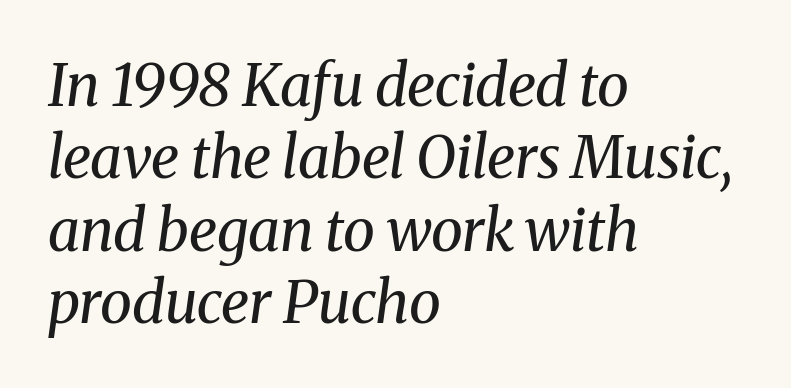
One-word summary of the alignment: left. Regarding serifs, this sample has them. Descenders are the only things crossing below the line. This sample keeps an unexceptional amount of space between lines.
